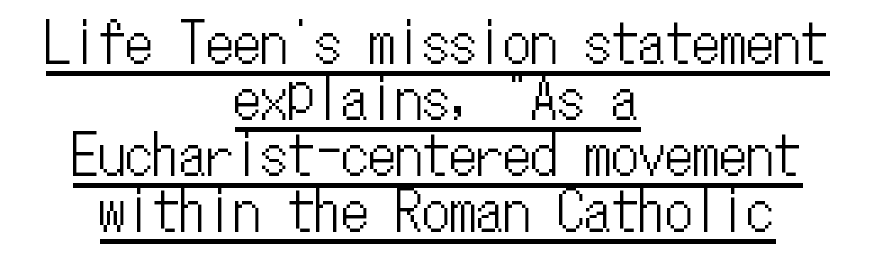
The image shows 54 px condensed type, upright, monospaced; set centered, tight line spacing (1.04x), normal letter spacing, underlined; low stroke contrast and a medium x-height.
